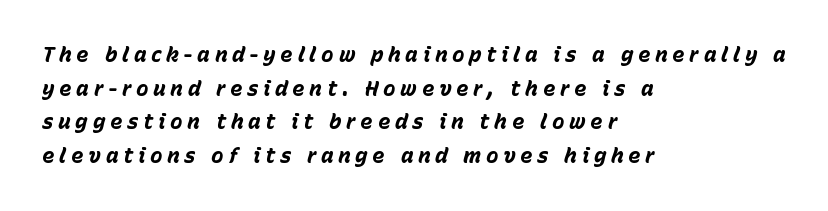
{"italic": "yes", "lean": "right", "slant_degrees": 15, "bold": "yes", "underline": "no", "align": "left", "line_spacing": "normal", "line_spacing_ratio": 1.6, "letter_spacing": "wide", "letter_spacing_em": 0.22, "glyph_px": 21}
